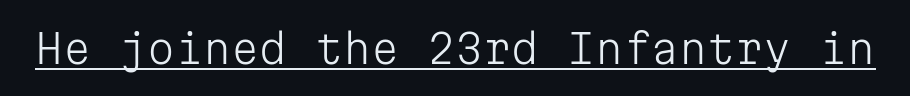
Nothing heavy about these letters — not bold at all. Students, note that the glyphs here touch the page at normal intervals. Monospaced: the letters line up in strict vertical columns. The letters stand straight up with perfectly vertical stems. The face used here appears with an underline applied.
